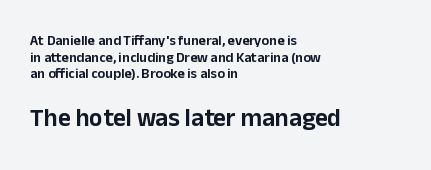
{"italic": "no", "underline": "no", "align": "left", "line_spacing_ratio": 1.19, "letter_spacing": "normal", "letter_spacing_em": 0.0, "larger_block": "second", "size_ratio": 1.79, "glyph_px": 25}
